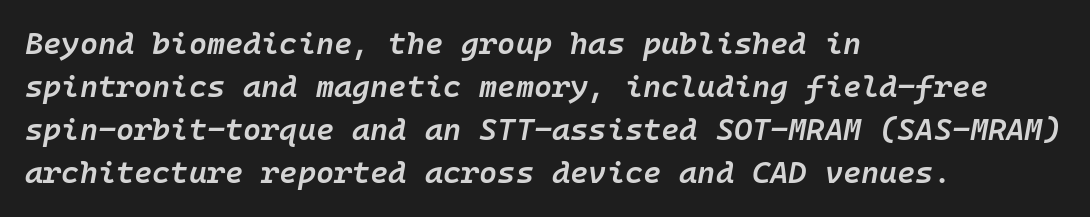
Q: Is the text bold? A: Semi-bold.
Q: Is the text italic (slanted)? A: Yes, it leans right by about 10 degrees.
Q: Is the text underlined? A: No.
Q: How is the paragraph aligned? A: Left-aligned.
Q: Is the spacing between letters normal or unusually wide? A: Normal.
Q: Is the spacing between lines tight, normal or loose? A: Normal.
Q: Width (condensed, normal, or wide)? A: Normal.
Q: Stroke contrast? A: Low.
Q: x-height? A: Medium.
Q: Monospaced? A: Yes.
